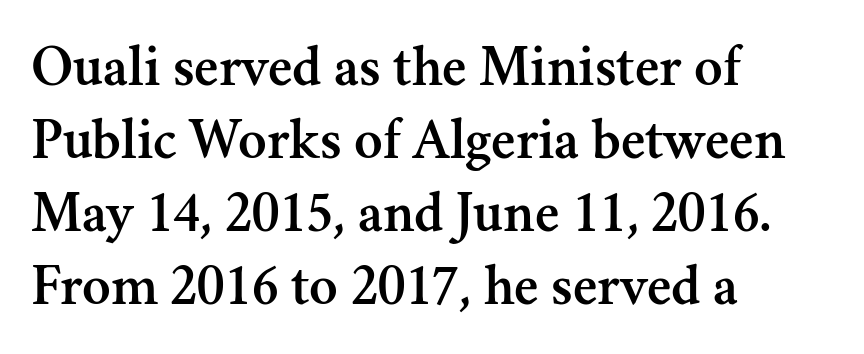
The image shows 59 px serif type, upright; set left-aligned, line spacing 1.24x, normal letter spacing, not underlined; medium stroke contrast and a small x-height.
